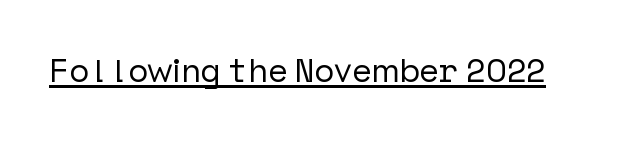
Q: Is the text italic (slanted)? A: No, it is upright.
Q: Is the typeface a serif or a sans-serif typeface? A: Sans-serif.
Q: Is the text underlined? A: Yes.
Q: Is the spacing between letters normal or unusually wide? A: Normal.
Q: Width (condensed, normal, or wide)? A: Normal.
Q: Stroke contrast? A: Low.
Q: x-height? A: Medium.
